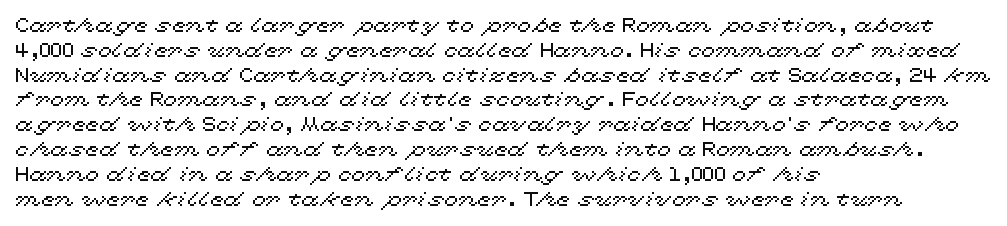
Q: Is the text italic (slanted)? A: Yes.
Q: Is the text underlined? A: No.
Q: How is the paragraph aligned? A: Left-aligned.
Q: Is the spacing between letters normal or unusually wide? A: Normal.
